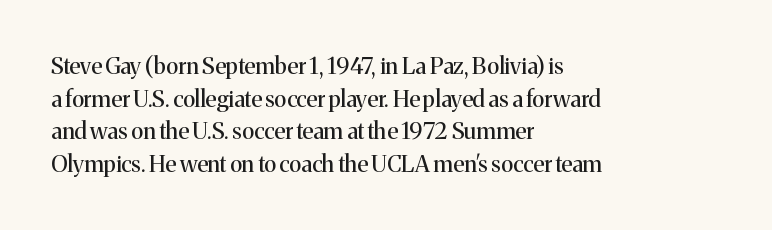
{"italic": "no", "bold": "no", "underline": "no", "align": "left", "line_spacing": "normal", "line_spacing_ratio": 1.42, "letter_spacing": "normal", "letter_spacing_em": 0.0, "glyph_px": 23}
